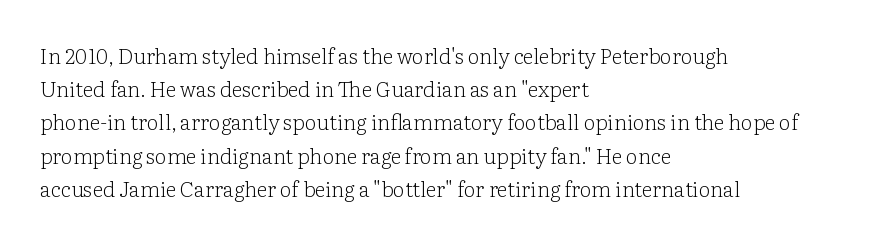
Q: Is the text bold? A: No.
Q: Is the text italic (slanted)? A: No, it is upright.
Q: Is the text underlined? A: No.
Q: How is the paragraph aligned? A: Left-aligned.
Q: Is the spacing between letters normal or unusually wide? A: Normal.
Q: Is the spacing between lines tight, normal or loose? A: Normal.
